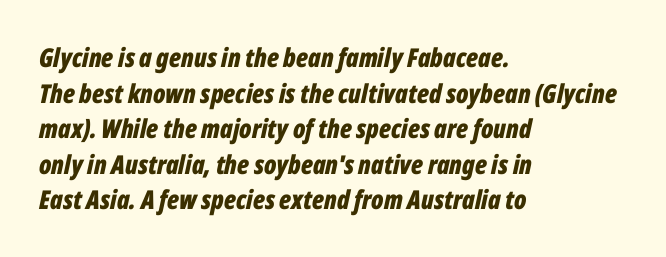
{"italic": "yes", "lean": "right", "slant_degrees": 12, "bold": "yes", "underline": "no", "align": "left", "line_spacing": "normal", "line_spacing_ratio": 1.37, "letter_spacing": "normal", "letter_spacing_em": 0.0, "glyph_px": 26}
